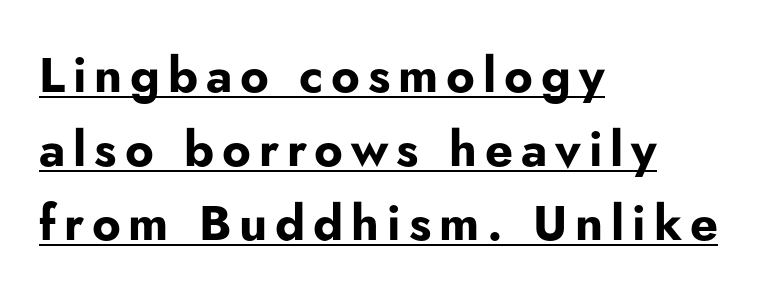
The image shows 49 px bold sans-serif type, upright; set left-aligned, normal line spacing (1.51x), underlined; low stroke contrast and a small x-height.
